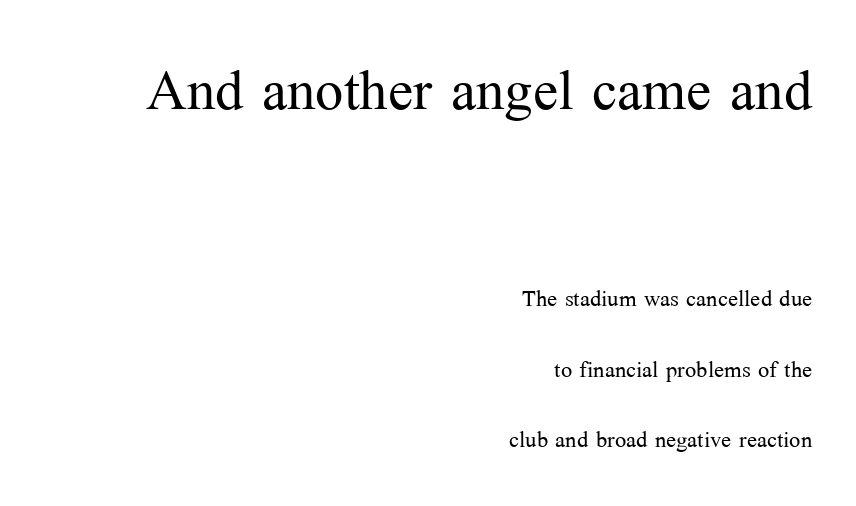
Q: Is the text bold? A: No.
Q: Is the text italic (slanted)? A: No, it is upright.
Q: Is the typeface a serif or a sans-serif typeface? A: Serif.
Q: Is the text underlined? A: No.
Q: How is the paragraph aligned? A: Right-aligned.
Q: Is the spacing between letters normal or unusually wide? A: Normal.
Q: Is the spacing between lines tight, normal or loose? A: Loose.
Q: Which block of text is set in a larger size, the first (top) or the second (bottom)? A: The first (top) one.
Q: Width (condensed, normal, or wide)? A: Normal.
Q: Stroke contrast? A: Medium.
Q: x-height? A: Medium.
Q: Monospaced? A: No.
